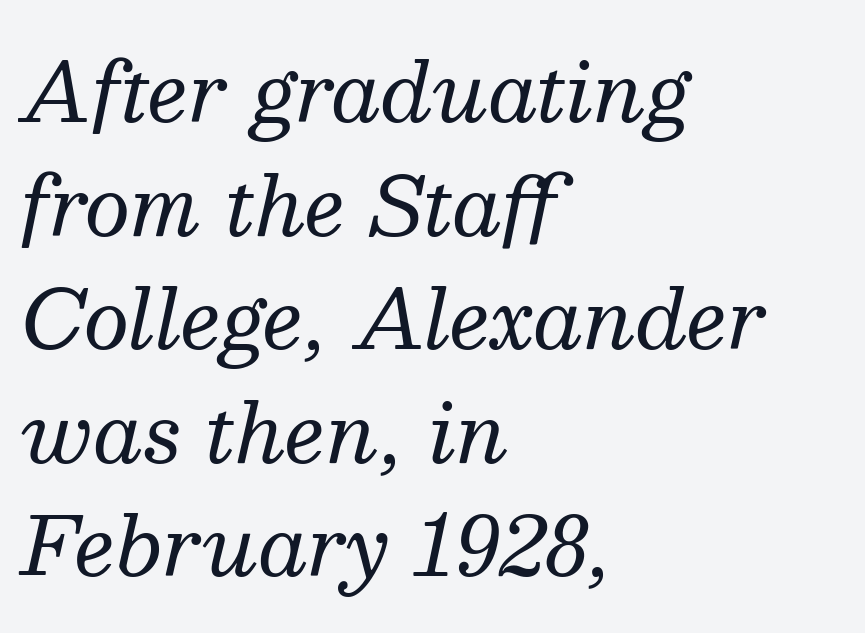
{"serif": "yes", "italic": "yes", "lean": "right", "slant_degrees": 13, "bold": "no", "weight": "regular", "width": "normal", "stroke_contrast": "medium", "x_height": "medium", "monospaced": "no", "underline": "no", "align": "left", "line_spacing": "normal", "line_spacing_ratio": 1.42, "letter_spacing": "normal", "letter_spacing_em": 0.0, "glyph_px": 80}
